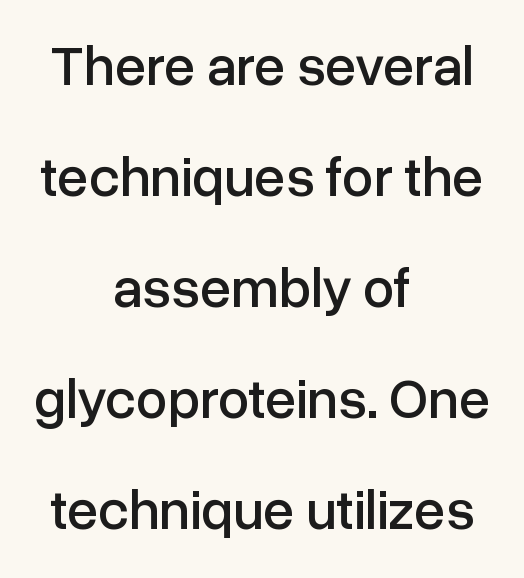
Q: Is the text italic (slanted)? A: No, it is upright.
Q: Is the typeface a serif or a sans-serif typeface? A: Sans-serif.
Q: Is the text underlined? A: No.
Q: How is the paragraph aligned? A: Centered.
Q: Is the spacing between letters normal or unusually wide? A: Normal.
Q: Is the spacing between lines tight, normal or loose? A: Loose.
Q: Width (condensed, normal, or wide)? A: Normal.
Q: Stroke contrast? A: Low.
Q: x-height? A: Medium.
Q: Monospaced? A: No.
